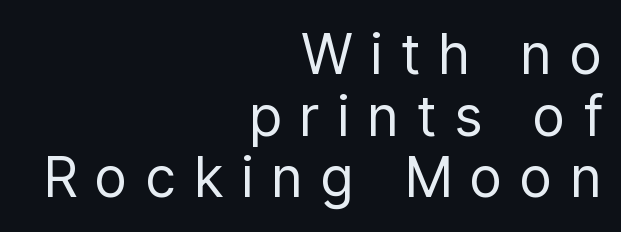
{"serif": "no", "italic": "no", "bold": "no", "weight": "regular", "width": "condensed", "stroke_contrast": "low", "x_height": "medium", "monospaced": "no", "underline": "no", "align": "right", "line_spacing": "tight", "line_spacing_ratio": 1.12, "letter_spacing": "wide", "letter_spacing_em": 0.36, "glyph_px": 55}
